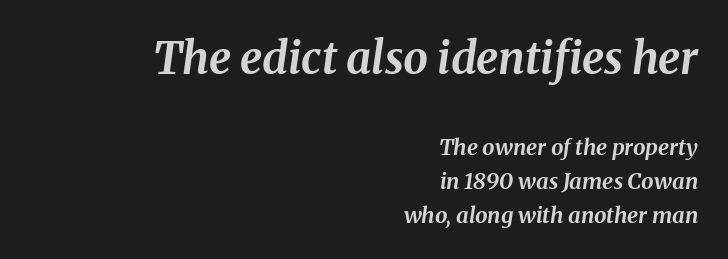
The image shows 44 px bold type, italic (leaning right); set right-aligned, normal line spacing (1.54x), normal letter spacing, not underlined; the first (top) block is 2.0x larger; medium stroke contrast and a medium x-height.
